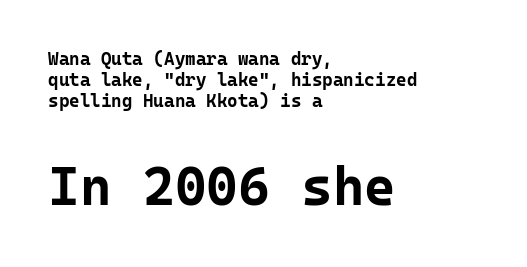
The image shows 54 px bold sans-serif type, upright, monospaced; set left-aligned, line spacing 1.17x, normal letter spacing, not underlined; the second (bottom) block is 3.0x larger; low stroke contrast and a medium x-height.
